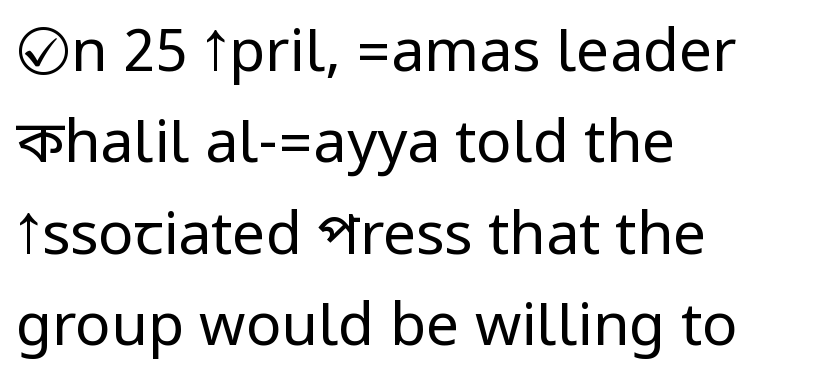
Q: Is the text bold? A: No.
Q: Is the text italic (slanted)? A: No, it is upright.
Q: Is the typeface a serif or a sans-serif typeface? A: Sans-serif.
Q: Is the text underlined? A: No.
Q: How is the paragraph aligned? A: Left-aligned.
Q: Is the spacing between letters normal or unusually wide? A: Normal.
Q: Is the spacing between lines tight, normal or loose? A: Normal.
Q: Width (condensed, normal, or wide)? A: Condensed.
Q: Stroke contrast? A: Low.
